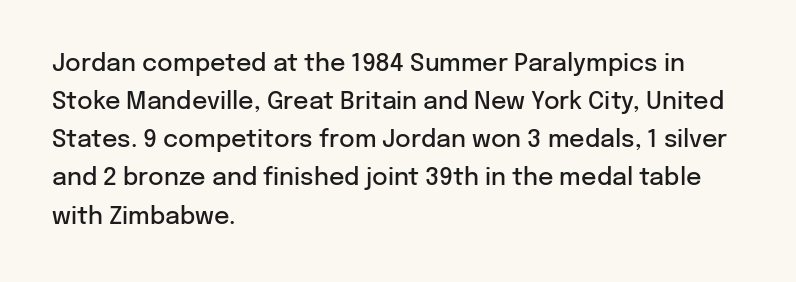
Q: Is the text bold? A: Semi-bold.
Q: Is the text italic (slanted)? A: No, it is upright.
Q: Is the text underlined? A: No.
Q: How is the paragraph aligned? A: Left-aligned.
Q: Is the spacing between letters normal or unusually wide? A: Normal.
Q: Is the spacing between lines tight, normal or loose? A: Normal.
